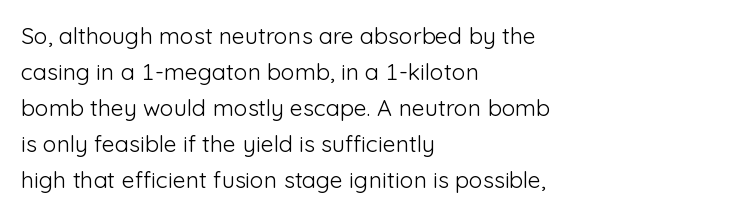
The image shows 23 px text type, upright; set left-aligned, normal line spacing (1.57x), normal letter spacing, not underlined.
